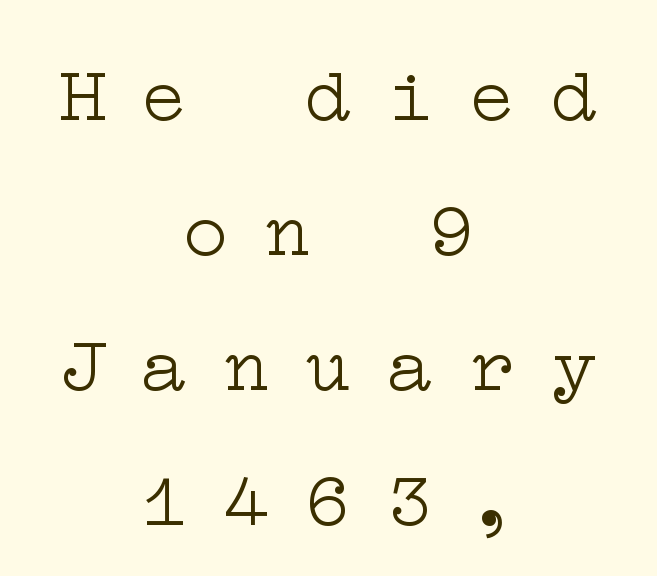
The image shows 78 px light, wide serif type, upright; set centered, line spacing 1.73x, unusually wide letter spacing (+0.45 em), not underlined; low stroke contrast and a medium x-height.
